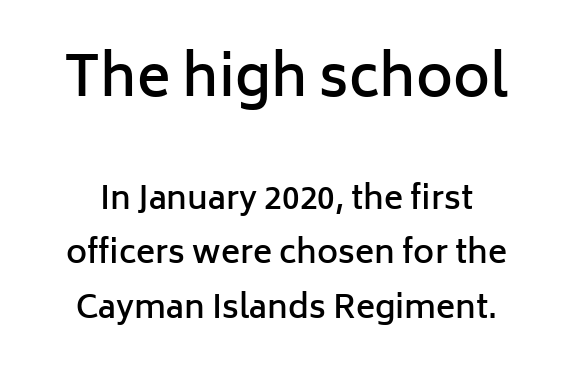
If you squint, the top block still reads clearly — it's the larger of the two. Italic: no, the glyphs are upright roman. Words appear dense and cohesive because spacing is normal. Nope, no serifs anywhere on these letters.
